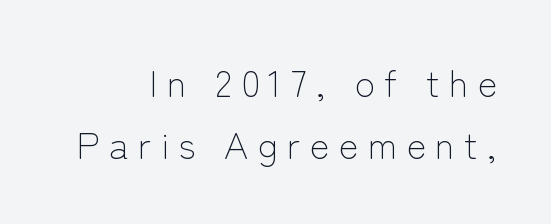
Q: Is the text bold? A: No.
Q: Is the text italic (slanted)? A: No, it is upright.
Q: Is the typeface a serif or a sans-serif typeface? A: Sans-serif.
Q: Is the text underlined? A: No.
Q: How is the paragraph aligned? A: Right-aligned.
Q: Is the spacing between letters normal or unusually wide? A: Unusually wide.
Q: Is the spacing between lines tight, normal or loose? A: Normal.
Q: Width (condensed, normal, or wide)? A: Normal.
Q: Stroke contrast? A: Low.
Q: x-height? A: Medium.
Q: Monospaced? A: No.
